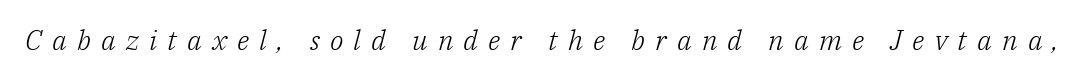
Q: Is the text bold? A: No.
Q: Is the text italic (slanted)? A: Yes, it leans right by about 14 degrees.
Q: Is the typeface a serif or a sans-serif typeface? A: Serif.
Q: Is the text underlined? A: No.
Q: Is the spacing between letters normal or unusually wide? A: Unusually wide.
Q: Width (condensed, normal, or wide)? A: Normal.
Q: Stroke contrast? A: Low.
Q: x-height? A: Medium.
Q: Monospaced? A: No.
